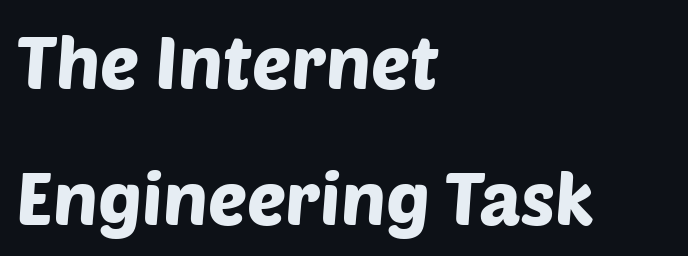
A typesetter would call this proportional, since set widths differ per character. Caption: multi-line text, flush left, ragged right. The letters sit at their default tracking, neither squeezed nor spread. Is this a sans? Yes — the strokes have no serifs. Decoration check: the copy has no underline.
